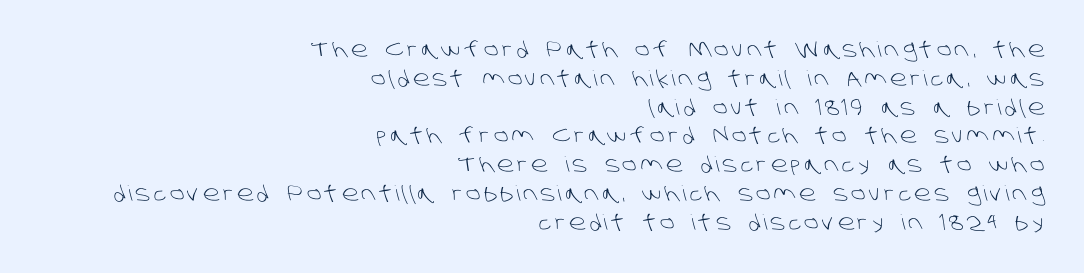
{"bold": "no", "underline": "no", "align": "right", "line_spacing": "normal", "line_spacing_ratio": 1.37, "glyph_px": 21}
